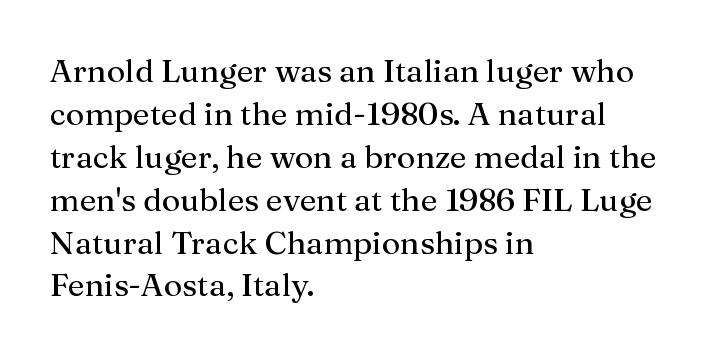
The image shows 32 px regular-weight serif type, upright; set left-aligned, normal line spacing (1.34x), normal letter spacing, not underlined; medium stroke contrast and a medium x-height.
